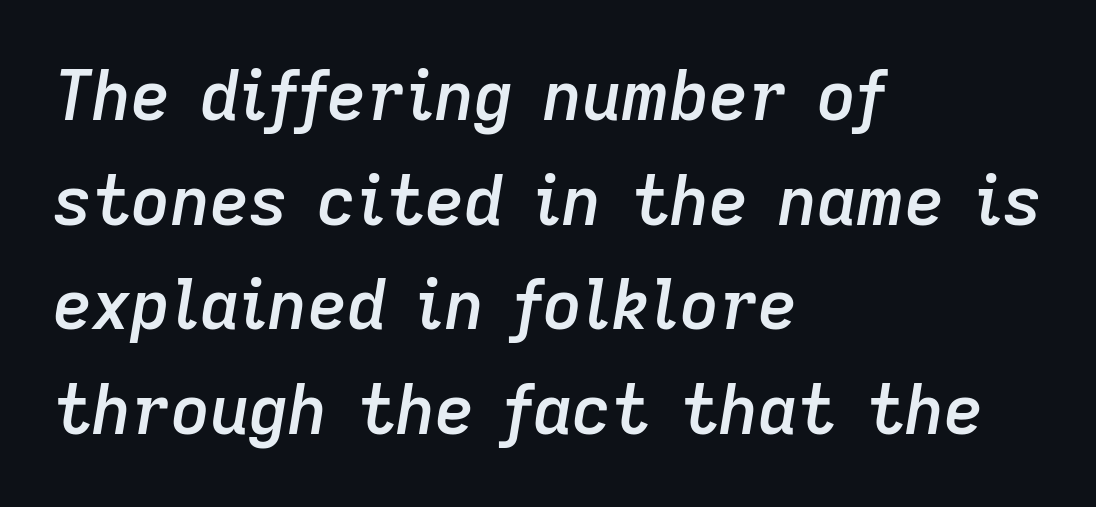
Q: Is the text bold? A: Semi-bold.
Q: Is the text italic (slanted)? A: Yes, it leans right by about 9 degrees.
Q: Is the text underlined? A: No.
Q: How is the paragraph aligned? A: Left-aligned.
Q: Is the spacing between letters normal or unusually wide? A: Normal.
Q: Is the spacing between lines tight, normal or loose? A: Normal.
Q: Width (condensed, normal, or wide)? A: Normal.
Q: Stroke contrast? A: Low.
Q: x-height? A: Medium.
Q: Monospaced? A: No.
